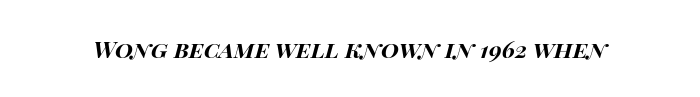
Looking at the ascenders, they clearly lean. You could call the tracking neutral — neither tight nor loose. Is the type bold? Yes — the strokes are clearly thick and heavy. Underlining? Definitely not there.
